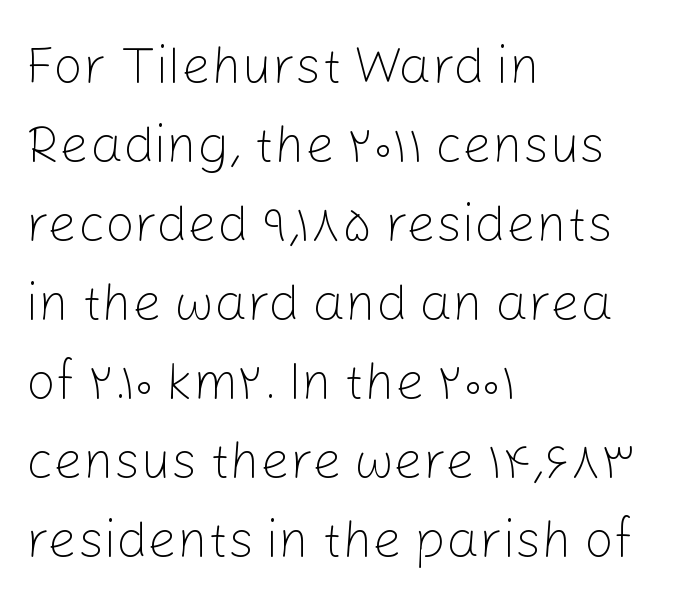
{"serif": "no", "italic": "no", "bold": "no", "weight": "light", "width": "normal", "stroke_contrast": "low", "x_height": "medium", "monospaced": "no", "underline": "no", "align": "left", "line_spacing": "normal", "line_spacing_ratio": 1.52, "letter_spacing": "normal", "letter_spacing_em": 0.0, "glyph_px": 52}
